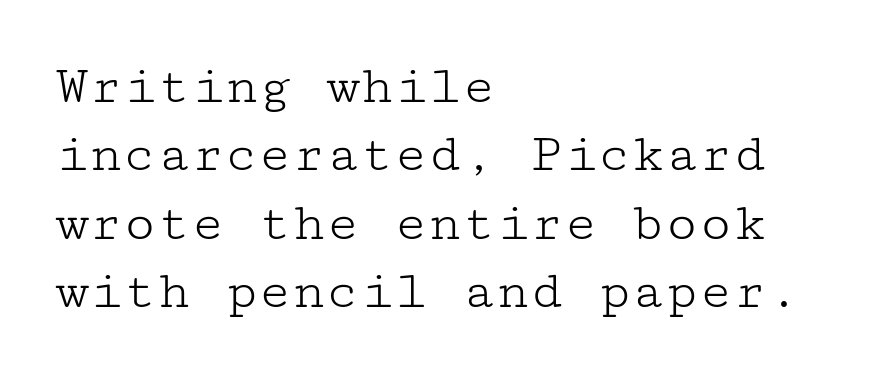
The image shows 56 px light, wide serif type, upright; set left-aligned, line spacing 1.22x, normal letter spacing, not underlined; low stroke contrast and a medium x-height.
